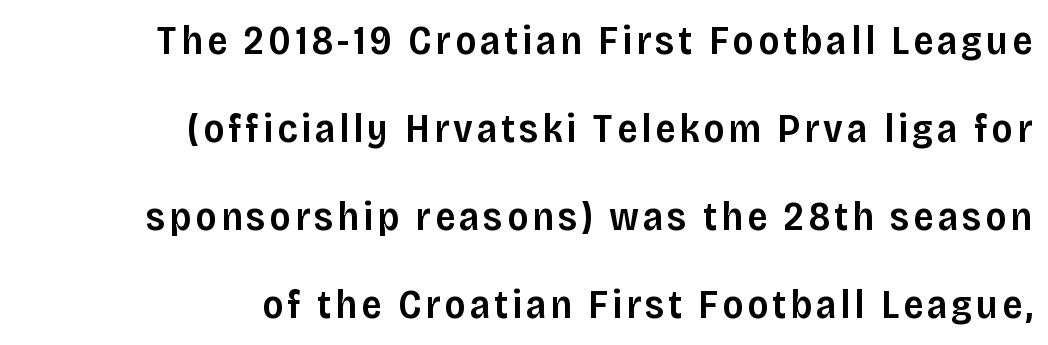
The letters stand straight up with perfectly vertical stems. The designer dialed line spacing up above the default. Stroke thickness is moderately raised; the sample reads as semibold. One-word summary of the alignment: right.
